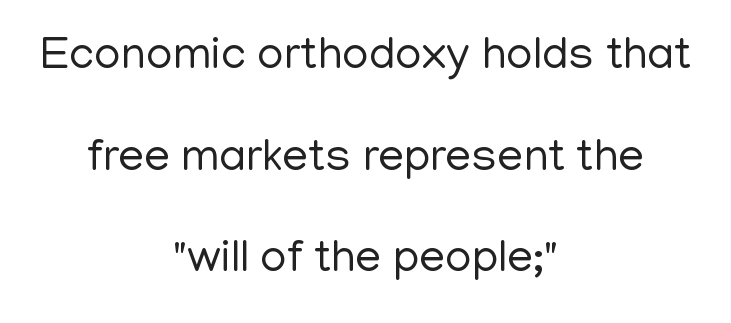
Q: Is the text bold? A: No.
Q: Is the text italic (slanted)? A: No, it is upright.
Q: Is the typeface a serif or a sans-serif typeface? A: Sans-serif.
Q: Is the text underlined? A: No.
Q: How is the paragraph aligned? A: Centered.
Q: Is the spacing between letters normal or unusually wide? A: Normal.
Q: Is the spacing between lines tight, normal or loose? A: Loose.
Q: Width (condensed, normal, or wide)? A: Normal.
Q: Stroke contrast? A: Low.
Q: x-height? A: Medium.
Q: Monospaced? A: No.
